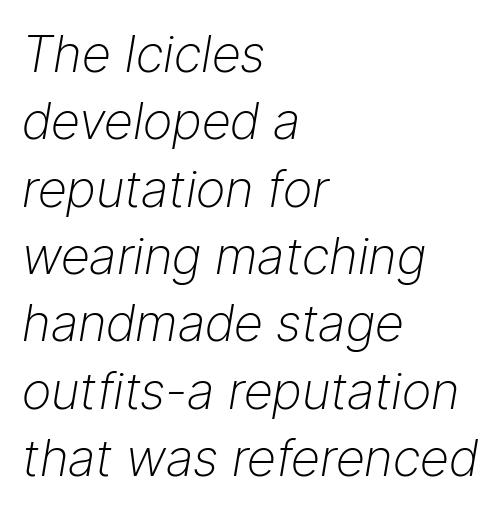
The image shows 51 px light type, italic (leaning right); set left-aligned, normal line spacing (1.32x), normal letter spacing, not underlined; low stroke contrast and a medium x-height.
